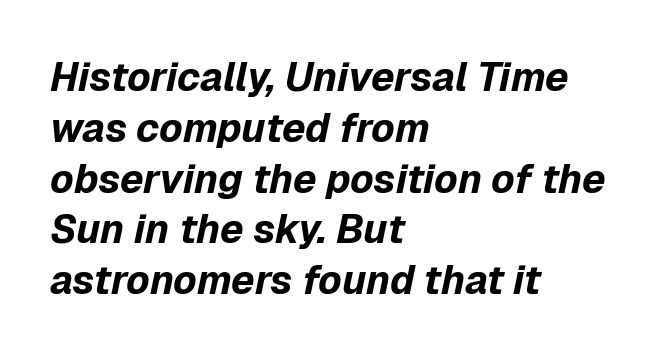
Q: Is the text bold? A: Yes.
Q: Is the text italic (slanted)? A: Yes, it leans right by about 12 degrees.
Q: Is the text underlined? A: No.
Q: How is the paragraph aligned? A: Left-aligned.
Q: Is the spacing between letters normal or unusually wide? A: Normal.
Q: Is the spacing between lines tight, normal or loose? A: Normal.
Q: Width (condensed, normal, or wide)? A: Normal.
Q: Stroke contrast? A: Low.
Q: x-height? A: Medium.
Q: Monospaced? A: No.
